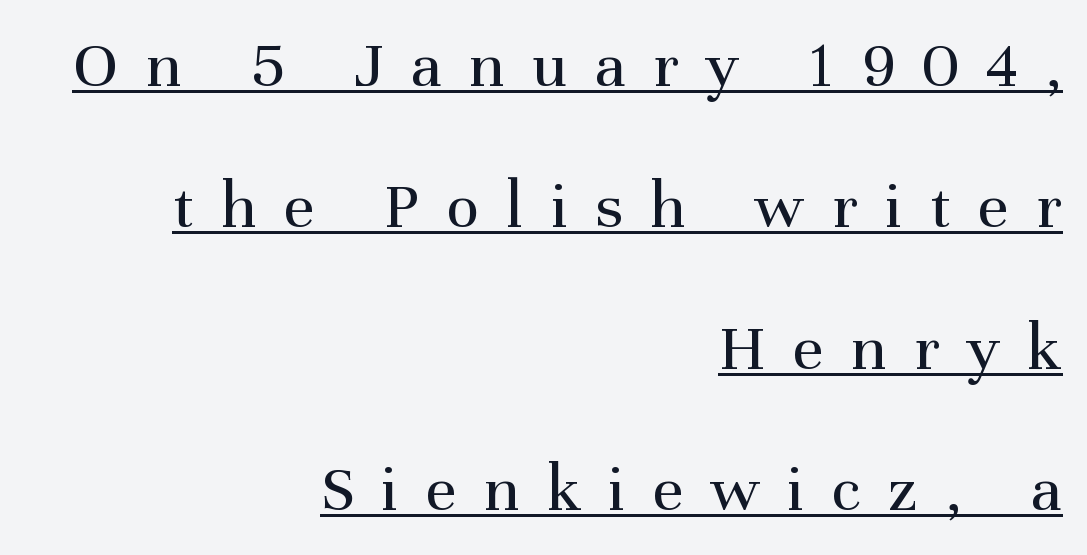
{"serif": "yes", "italic": "no", "bold": "no", "weight": "regular", "width": "normal", "stroke_contrast": "medium", "x_height": "medium", "monospaced": "no", "underline": "yes", "align": "right", "line_spacing": "loose", "line_spacing_ratio": 2.08, "letter_spacing": "wide", "letter_spacing_em": 0.4, "glyph_px": 68}
